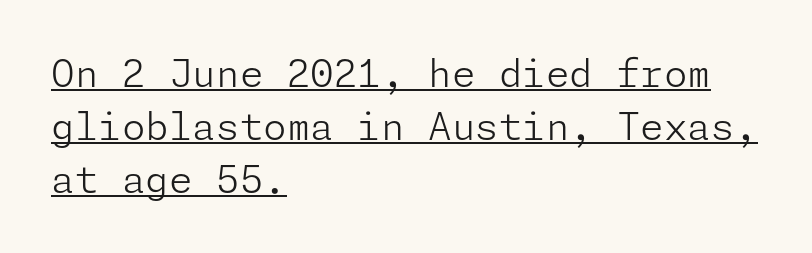
Q: Is the text bold? A: No.
Q: Is the text italic (slanted)? A: No, it is upright.
Q: Is the typeface a serif or a sans-serif typeface? A: Sans-serif.
Q: Is the text underlined? A: Yes.
Q: How is the paragraph aligned? A: Left-aligned.
Q: Is the spacing between letters normal or unusually wide? A: Normal.
Q: Is the spacing between lines tight, normal or loose? A: Normal.
Q: Width (condensed, normal, or wide)? A: Normal.
Q: Stroke contrast? A: Low.
Q: x-height? A: Medium.
